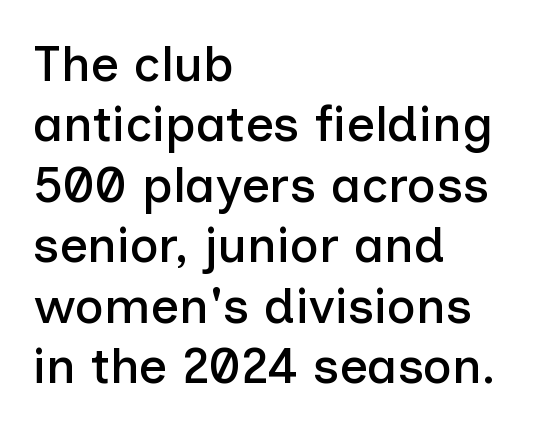
{"serif": "no", "italic": "no", "width": "normal", "stroke_contrast": "low", "x_height": "medium", "monospaced": "no", "underline": "no", "align": "left", "line_spacing_ratio": 1.21, "letter_spacing": "normal", "letter_spacing_em": 0.0, "glyph_px": 50}
